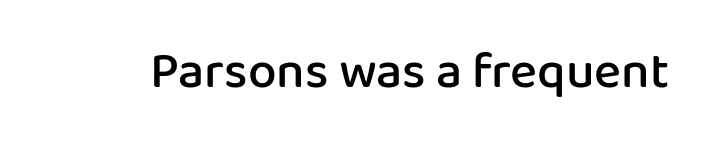
The letterforms sit shoulder to shoulder at normal distance. Note the varied advance widths — an 'i' is clearly narrower than an 'm'. Observe the absence of serifs on each vertical stroke in this sample. A semibold gives these letters moderate extra thickness, short of bold.
